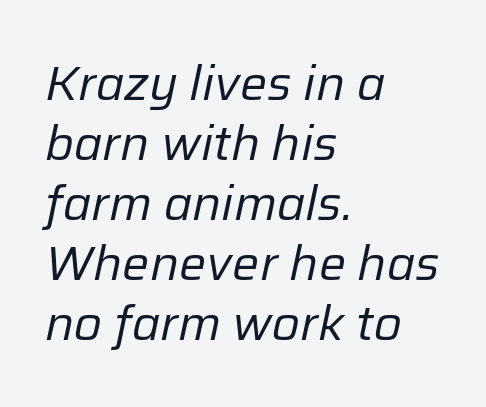
The image shows 48 px regular-weight type, italic (leaning right); set left-aligned, normal line spacing (1.25x), normal letter spacing, not underlined; low stroke contrast and a medium x-height.
